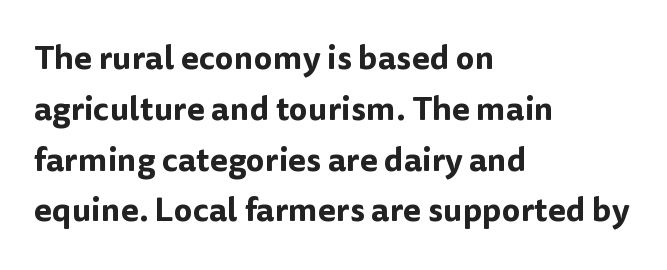
The image shows 33 px sans-serif type, upright; set left-aligned, normal line spacing (1.54x), normal letter spacing, not underlined; low stroke contrast and a medium x-height.
